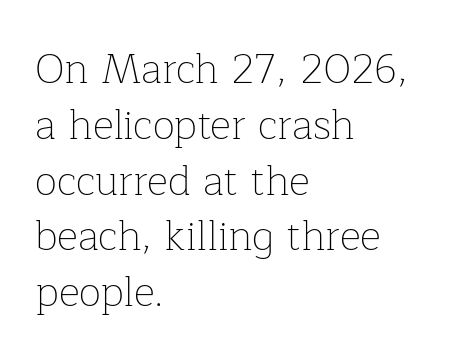
Regarding serifs, this sample has them. Rule under the text: the space is simply empty. The space between consecutive lines is moderate. Is there any slant? The stems are plumb. Observe the ordinary spacing: letters are neighbours, not strangers. Is the block centered? No — it sits flush against the left margin.
